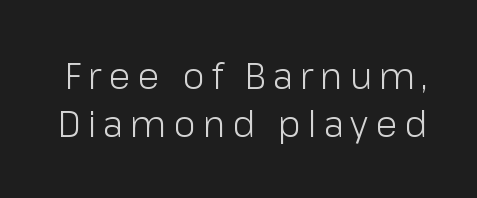
Does the lettering tilt? It doesn't — this is upright. Stem width sits at or under what a default text font uses. Baseline-to-baseline distance is the conventional proportion of letter height. Is this a fixed-width face? No — the glyphs have proportional, varying widths.
